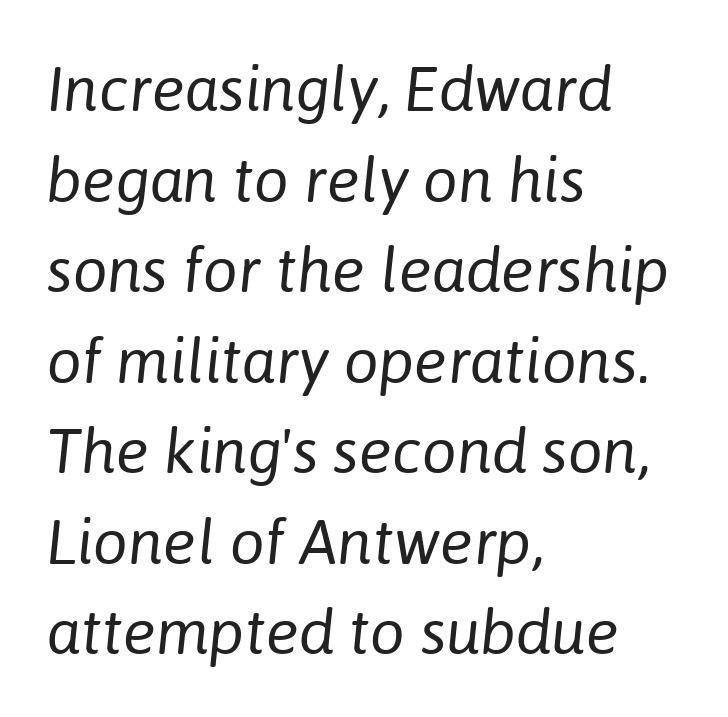
The image shows 62 px regular-weight type, italic (leaning right); set left-aligned, normal line spacing (1.46x), normal letter spacing, not underlined; low stroke contrast and a medium x-height.
